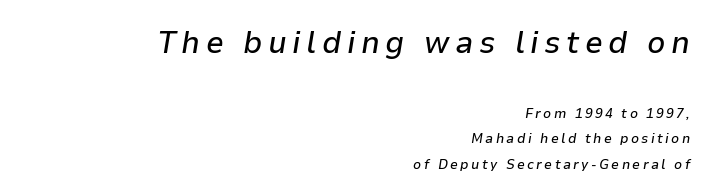
The image shows 32 px text type, italic (leaning right); set right-aligned, line spacing 1.8x, not underlined; the first (top) block is 2.29x larger; low stroke contrast and a medium x-height.
